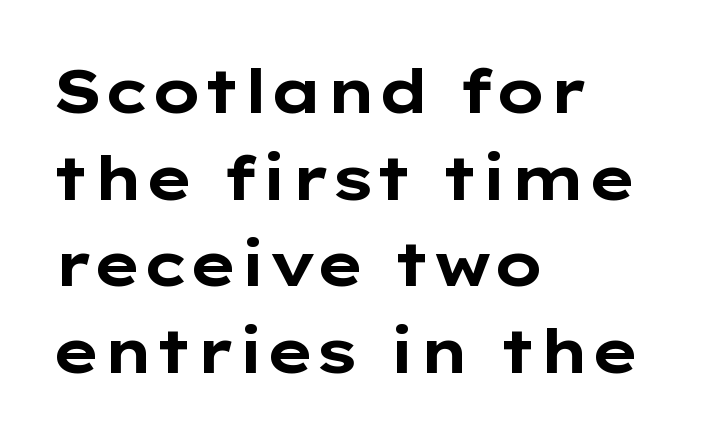
{"serif": "no", "italic": "no", "bold": "yes", "weight": "bold", "width": "wide", "stroke_contrast": "low", "x_height": "medium", "monospaced": "no", "underline": "no", "align": "left", "line_spacing": "normal", "line_spacing_ratio": 1.42, "letter_spacing": "normal", "letter_spacing_em": 0.0, "glyph_px": 61}
